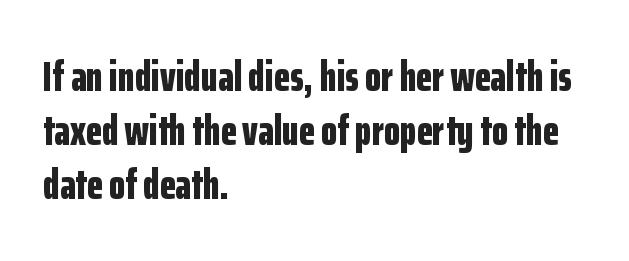
{"serif": "no", "italic": "no", "bold": "yes", "weight": "bold", "width": "condensed", "stroke_contrast": "low", "x_height": "medium", "monospaced": "no", "underline": "no", "align": "left", "line_spacing": "normal", "line_spacing_ratio": 1.28, "letter_spacing": "normal", "letter_spacing_em": 0.0, "glyph_px": 42}
